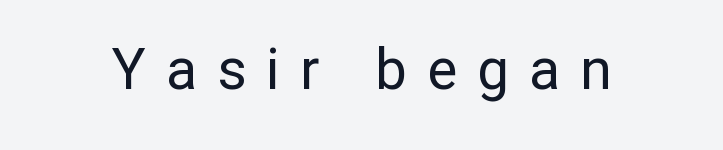
The image shows 57 px regular-weight sans-serif type, upright; set unusually wide letter spacing (+0.35 em), not underlined; low stroke contrast and a medium x-height.
